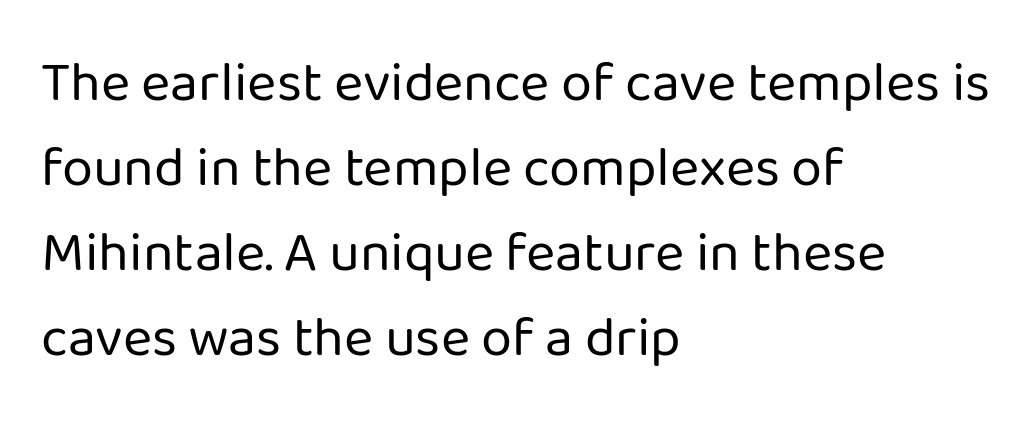
Q: Is the text bold? A: No.
Q: Is the text italic (slanted)? A: No, it is upright.
Q: Is the typeface a serif or a sans-serif typeface? A: Sans-serif.
Q: Is the text underlined? A: No.
Q: How is the paragraph aligned? A: Left-aligned.
Q: Is the spacing between letters normal or unusually wide? A: Normal.
Q: Is the spacing between lines tight, normal or loose? A: Normal.
Q: Width (condensed, normal, or wide)? A: Normal.
Q: Stroke contrast? A: Low.
Q: x-height? A: Medium.
Q: Monospaced? A: No.
